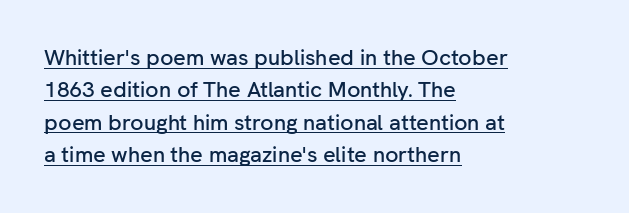
Q: Is the text italic (slanted)? A: No, it is upright.
Q: Is the text underlined? A: Yes.
Q: How is the paragraph aligned? A: Left-aligned.
Q: Is the spacing between letters normal or unusually wide? A: Normal.
Q: Is the spacing between lines tight, normal or loose? A: Normal.
